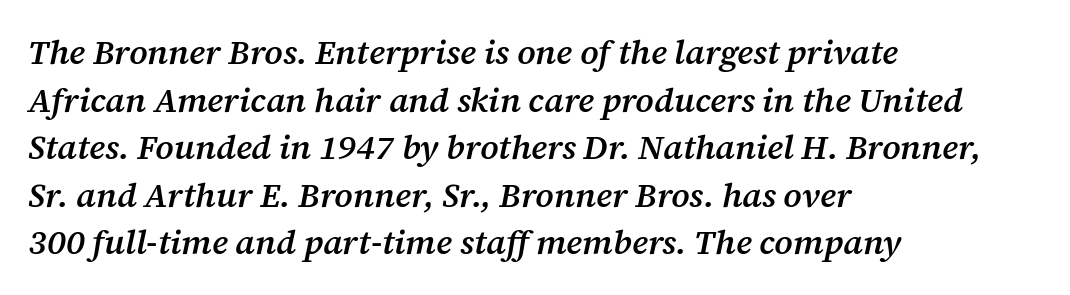
Q: Is the text bold? A: Semi-bold.
Q: Is the text italic (slanted)? A: Yes, it leans right by about 12 degrees.
Q: Is the typeface a serif or a sans-serif typeface? A: Serif.
Q: Is the text underlined? A: No.
Q: How is the paragraph aligned? A: Left-aligned.
Q: Is the spacing between letters normal or unusually wide? A: Normal.
Q: Is the spacing between lines tight, normal or loose? A: Normal.
Q: Width (condensed, normal, or wide)? A: Normal.
Q: Stroke contrast? A: Medium.
Q: x-height? A: Medium.
Q: Monospaced? A: No.
